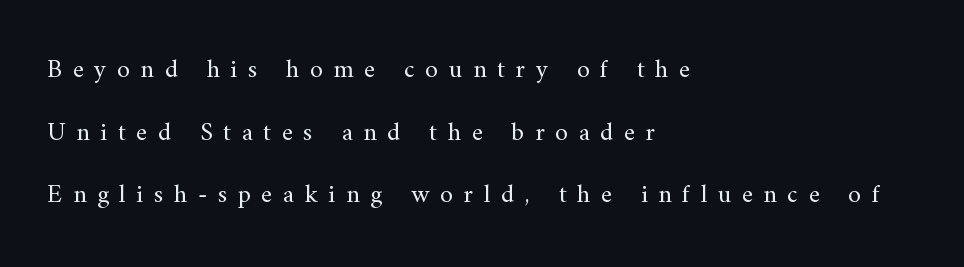
In CSS terms this would be text-align: left. Nobody drew a line under any word here. Ascenders rise straight up at ninety degrees. Stems here are at most as thick as an everyday book face.
